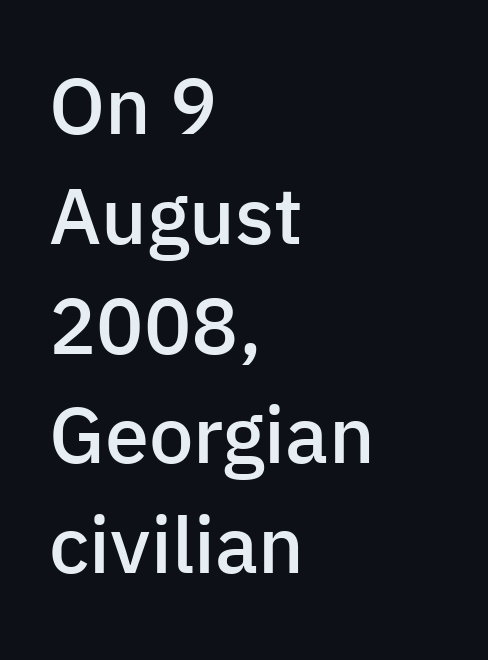
Q: Is the text bold? A: Semi-bold.
Q: Is the text italic (slanted)? A: No, it is upright.
Q: Is the typeface a serif or a sans-serif typeface? A: Sans-serif.
Q: Is the text underlined? A: No.
Q: How is the paragraph aligned? A: Left-aligned.
Q: Is the spacing between letters normal or unusually wide? A: Normal.
Q: Is the spacing between lines tight, normal or loose? A: Normal.
Q: Width (condensed, normal, or wide)? A: Normal.
Q: Stroke contrast? A: Low.
Q: x-height? A: Medium.
Q: Monospaced? A: No.
